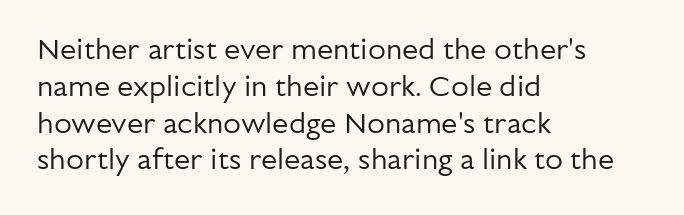
{"serif": "no", "italic": "no", "bold": "no", "weight": "regular", "width": "normal", "stroke_contrast": "low", "x_height": "medium", "monospaced": "no", "underline": "no", "align": "left", "line_spacing": "normal", "line_spacing_ratio": 1.27, "letter_spacing": "normal", "letter_spacing_em": 0.0, "glyph_px": 29}
